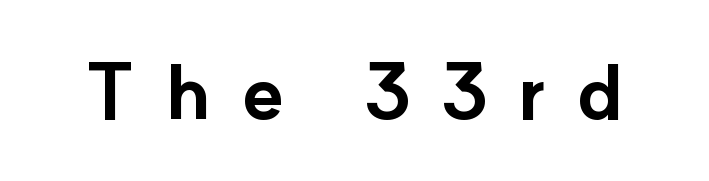
{"serif": "no", "italic": "no", "bold": "yes", "weight": "bold", "width": "normal", "stroke_contrast": "low", "x_height": "small", "monospaced": "no", "underline": "no", "letter_spacing": "wide", "letter_spacing_em": 0.38, "glyph_px": 78}
